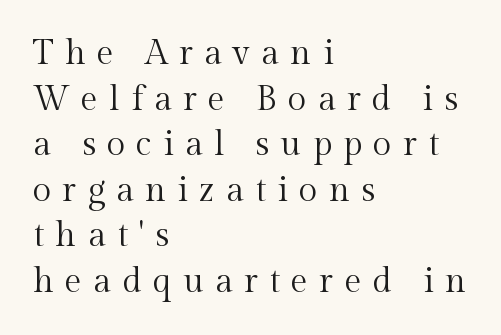
The image shows 34 px regular-weight serif type, upright; set left-aligned, normal line spacing (1.34x), unusually wide letter spacing (+0.33 em), not underlined; a medium x-height.
